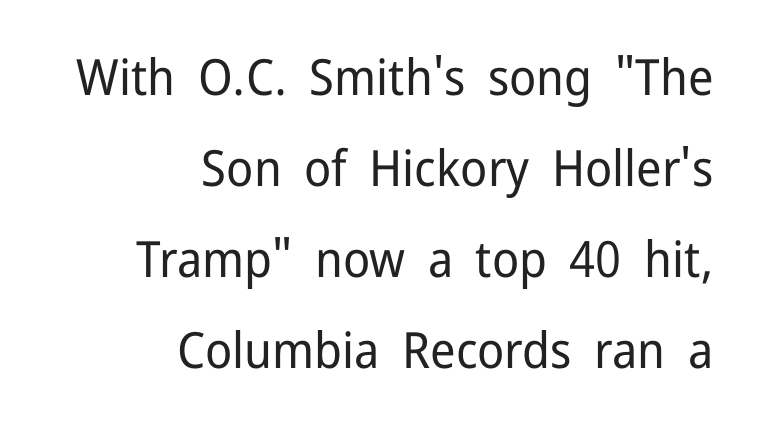
{"serif": "no", "italic": "no", "bold": "no", "weight": "regular", "width": "normal", "stroke_contrast": "low", "x_height": "medium", "monospaced": "no", "underline": "no", "align": "right", "line_spacing_ratio": 1.82, "letter_spacing": "normal", "letter_spacing_em": 0.0, "glyph_px": 50}
